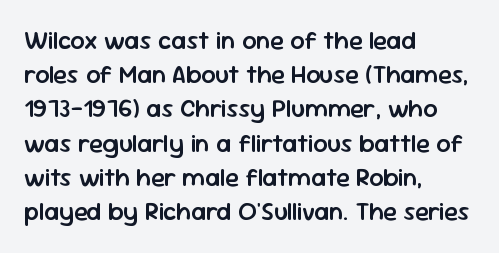
{"italic": "no", "bold": "semi", "underline": "no", "align": "left", "line_spacing": "normal", "line_spacing_ratio": 1.37, "letter_spacing": "normal", "letter_spacing_em": 0.0, "glyph_px": 25}
